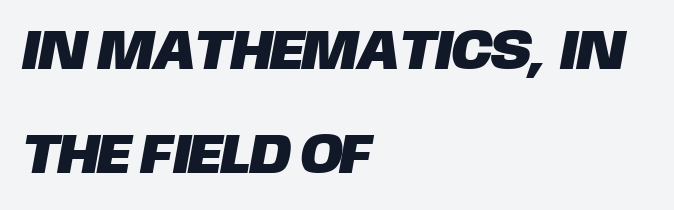
{"serif": "no", "width": "normal", "stroke_contrast": "low", "x_height": "large", "monospaced": "no", "underline": "no", "align": "left", "line_spacing_ratio": 1.82, "letter_spacing": "normal", "letter_spacing_em": 0.0, "glyph_px": 57}
